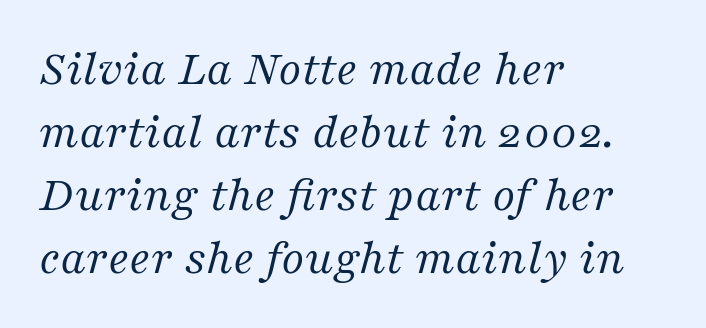
Check where the strokes stop: tiny serifs finish them off. The letters sit at their default tracking, neither squeezed nor spread. Descender tails drop into unmarked territory. The letterforms sit at book weight or below.
